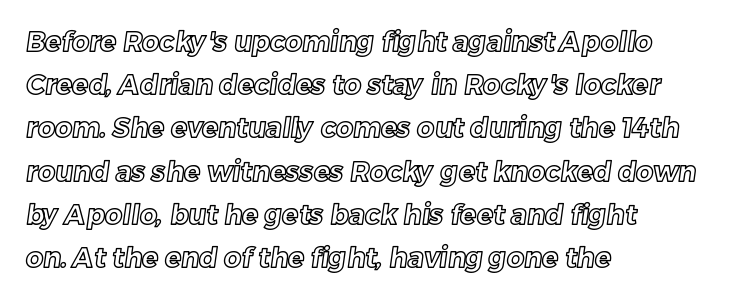
{"underline": "no", "align": "left", "line_spacing": "normal", "line_spacing_ratio": 1.6, "letter_spacing": "normal", "letter_spacing_em": 0.0, "glyph_px": 27}
